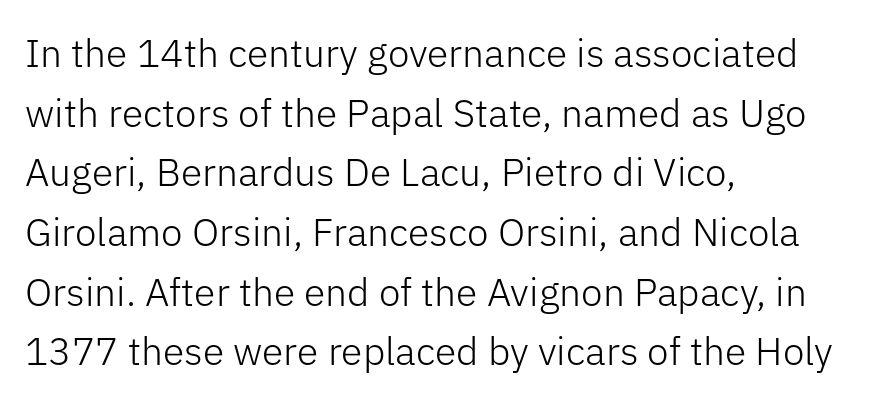
Q: Is the text bold? A: No.
Q: Is the text italic (slanted)? A: No, it is upright.
Q: Is the typeface a serif or a sans-serif typeface? A: Sans-serif.
Q: Is the text underlined? A: No.
Q: How is the paragraph aligned? A: Left-aligned.
Q: Is the spacing between letters normal or unusually wide? A: Normal.
Q: Is the spacing between lines tight, normal or loose? A: Normal.
Q: Width (condensed, normal, or wide)? A: Normal.
Q: Stroke contrast? A: Low.
Q: x-height? A: Medium.
Q: Monospaced? A: No.
